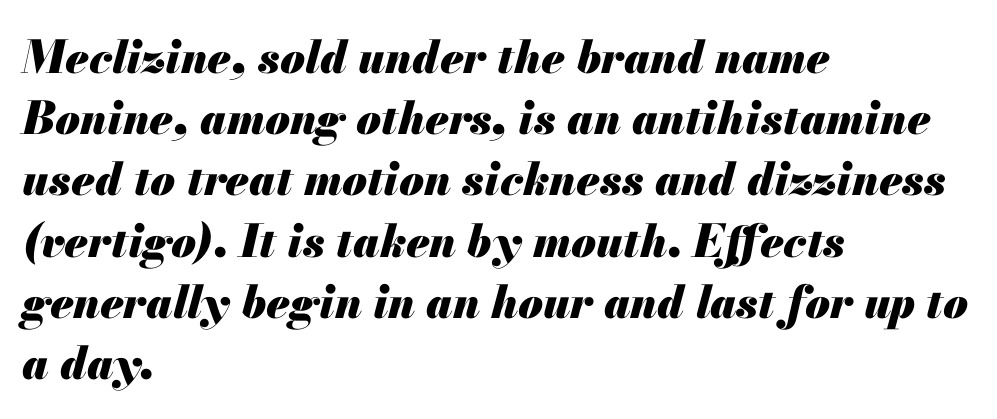
The image shows 45 px heavy type, italic (leaning right); set left-aligned, normal line spacing (1.36x), normal letter spacing, not underlined; medium stroke contrast and a small x-height.
